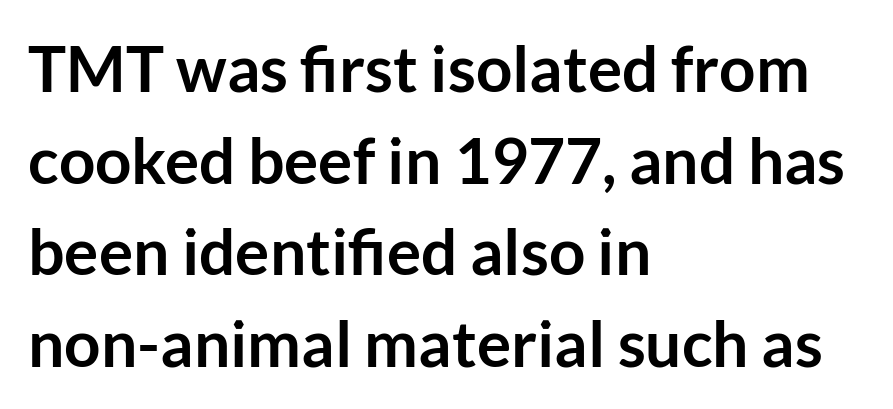
{"serif": "no", "italic": "no", "bold": "yes", "weight": "semibold", "width": "normal", "stroke_contrast": "low", "x_height": "medium", "monospaced": "no", "underline": "no", "align": "left", "line_spacing": "normal", "line_spacing_ratio": 1.43, "letter_spacing": "normal", "letter_spacing_em": 0.0, "glyph_px": 64}
